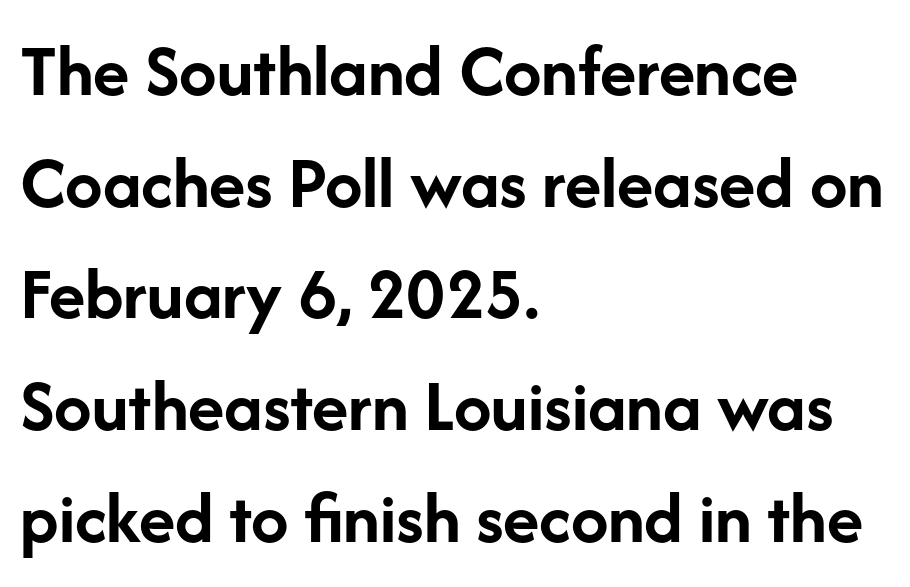
{"serif": "no", "italic": "no", "bold": "yes", "weight": "semibold", "width": "normal", "stroke_contrast": "low", "x_height": "medium", "monospaced": "no", "underline": "no", "align": "left", "line_spacing": "normal", "line_spacing_ratio": 1.49, "letter_spacing": "normal", "letter_spacing_em": 0.0, "glyph_px": 75}
